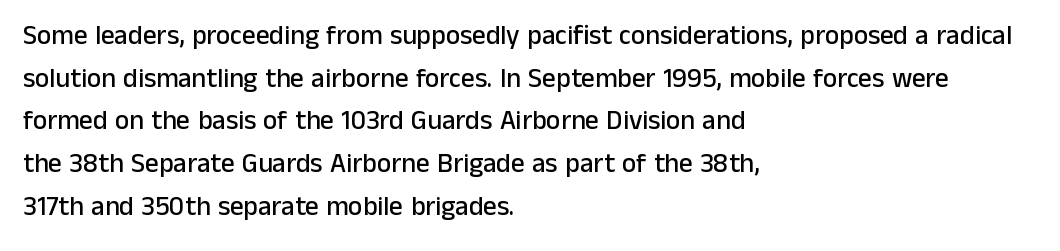
{"italic": "no", "underline": "no", "align": "left", "line_spacing": "normal", "line_spacing_ratio": 1.58, "letter_spacing": "normal", "letter_spacing_em": 0.0, "glyph_px": 27}
